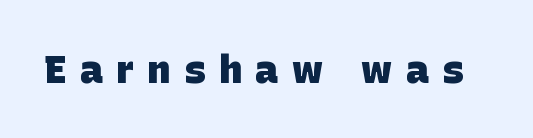
Q: Is the text bold? A: Yes.
Q: Is the typeface a serif or a sans-serif typeface? A: Sans-serif.
Q: Is the text underlined? A: No.
Q: Is the spacing between letters normal or unusually wide? A: Unusually wide.
Q: Width (condensed, normal, or wide)? A: Normal.
Q: Stroke contrast? A: Low.
Q: x-height? A: Large.
Q: Monospaced? A: No.
